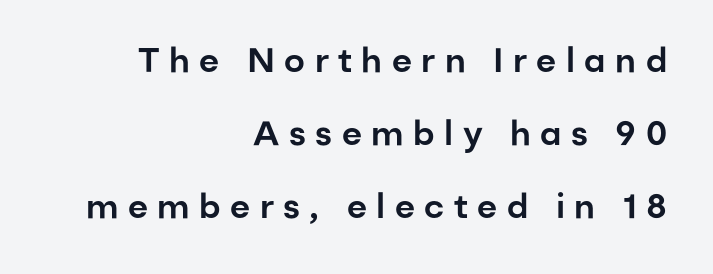
Q: Is the text italic (slanted)? A: No, it is upright.
Q: Is the typeface a serif or a sans-serif typeface? A: Sans-serif.
Q: Is the text underlined? A: No.
Q: How is the paragraph aligned? A: Right-aligned.
Q: Is the spacing between letters normal or unusually wide? A: Unusually wide.
Q: Is the spacing between lines tight, normal or loose? A: Loose.
Q: Width (condensed, normal, or wide)? A: Normal.
Q: Stroke contrast? A: Low.
Q: x-height? A: Medium.
Q: Monospaced? A: No.
